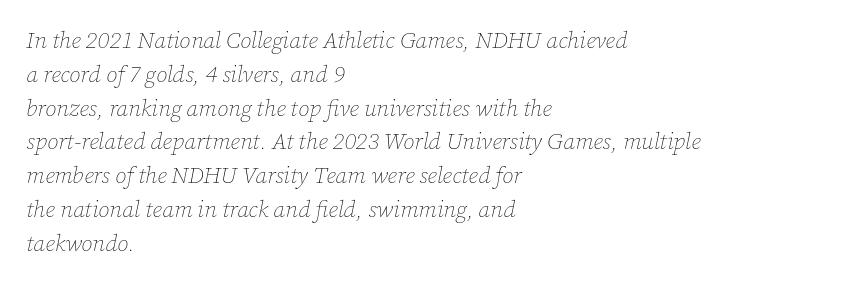
Students, note that the glyphs here touch the page at normal intervals. Leading: standard. Honestly, there is no underline to notice here at all. Every character sits at an angle, as italics do. Does the copy run flush right? No — it runs flush left.
